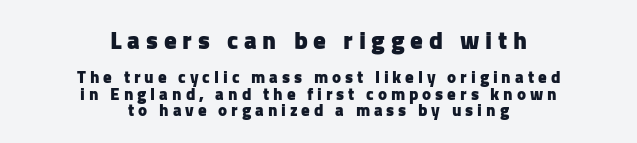
Q: Is the text bold? A: Yes.
Q: Is the text italic (slanted)? A: No, it is upright.
Q: Is the text underlined? A: No.
Q: How is the paragraph aligned? A: Centered.
Q: Is the spacing between letters normal or unusually wide? A: Unusually wide.
Q: Is the spacing between lines tight, normal or loose? A: Tight.
Q: Which block of text is set in a larger size, the first (top) or the second (bottom)? A: The first (top) one.
